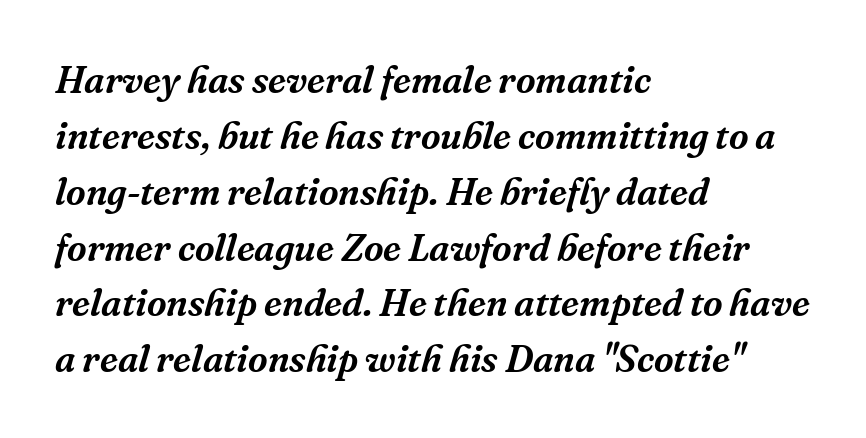
Q: Is the text italic (slanted)? A: Yes, it leans right by about 16 degrees.
Q: Is the typeface a serif or a sans-serif typeface? A: Serif.
Q: Is the text underlined? A: No.
Q: How is the paragraph aligned? A: Left-aligned.
Q: Is the spacing between letters normal or unusually wide? A: Normal.
Q: Is the spacing between lines tight, normal or loose? A: Normal.
Q: Width (condensed, normal, or wide)? A: Normal.
Q: Stroke contrast? A: Medium.
Q: x-height? A: Medium.
Q: Monospaced? A: No.
